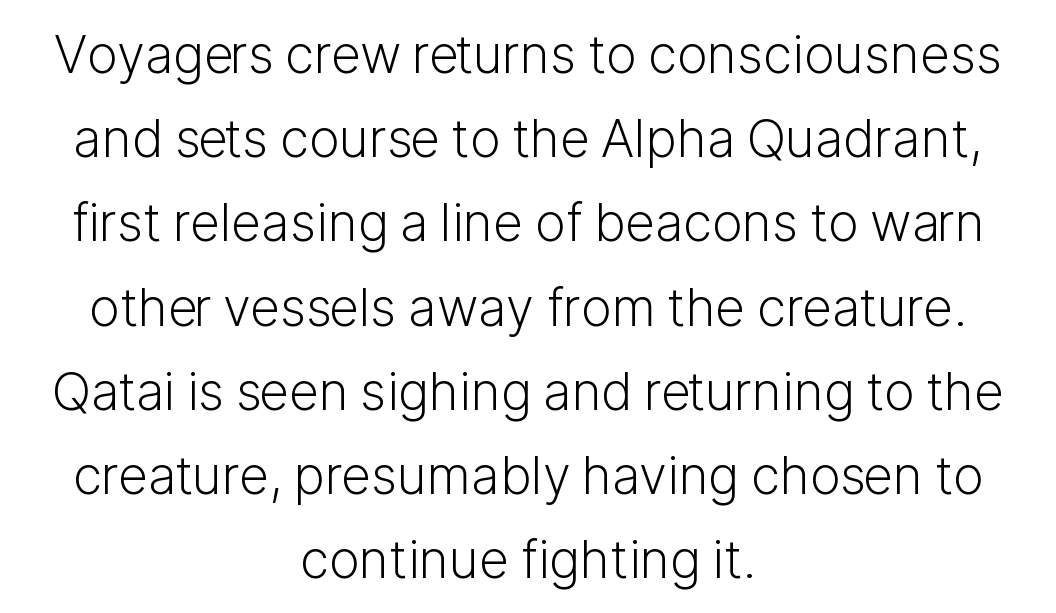
{"serif": "no", "italic": "no", "bold": "no", "weight": "light", "width": "normal", "stroke_contrast": "low", "x_height": "medium", "monospaced": "no", "underline": "no", "align": "center", "line_spacing": "normal", "line_spacing_ratio": 1.62, "letter_spacing": "normal", "letter_spacing_em": 0.0, "glyph_px": 52}
